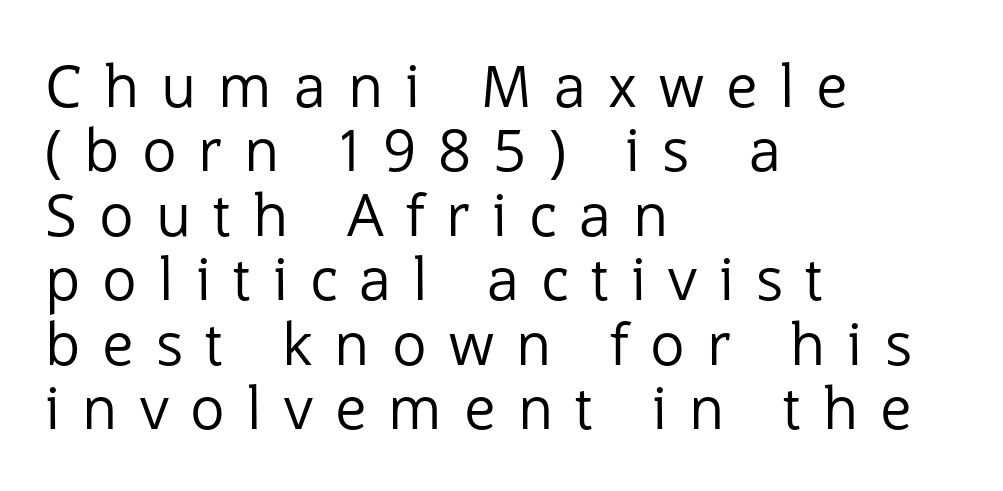
The image shows 58 px regular-weight sans-serif type, upright; set left-aligned, tight line spacing (1.11x), unusually wide letter spacing (+0.38 em), not underlined; low stroke contrast and a medium x-height.
